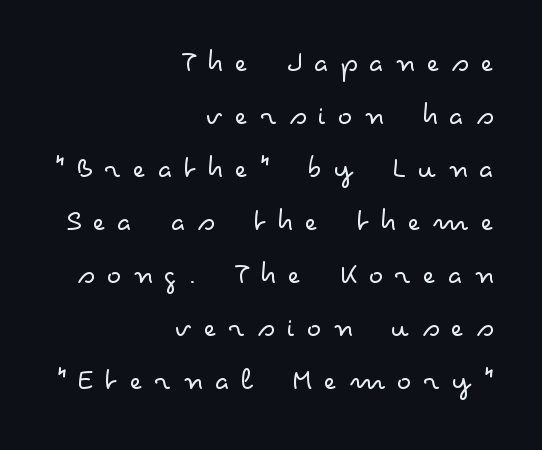
Does the copy run flush right? Yes — the right margin is perfectly even. What kind of face is this? One without serifs — a sans. Honestly, there is no underline to notice here at all. Vertical strokes here are truly vertical.
